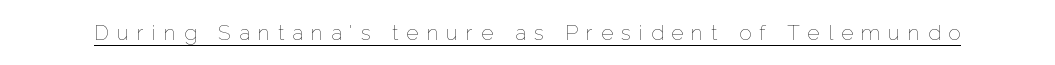
{"italic": "no", "bold": "no", "underline": "yes", "letter_spacing": "wide", "letter_spacing_em": 0.38, "glyph_px": 21}
